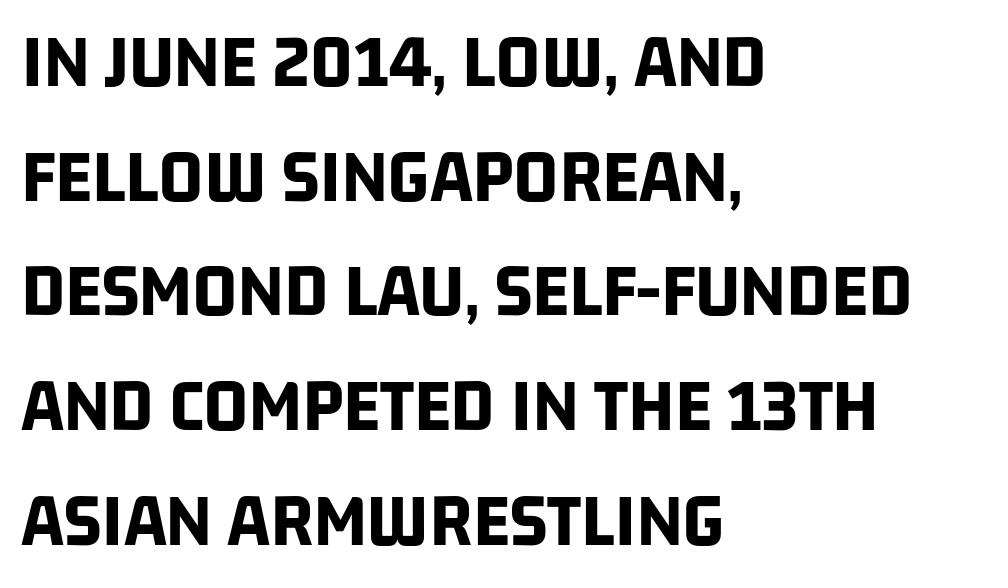
{"serif": "no", "bold": "yes", "weight": "bold", "width": "condensed", "stroke_contrast": "low", "x_height": "large", "monospaced": "no", "underline": "no", "align": "left", "line_spacing": "normal", "line_spacing_ratio": 1.47, "letter_spacing": "normal", "letter_spacing_em": 0.0, "glyph_px": 78}
